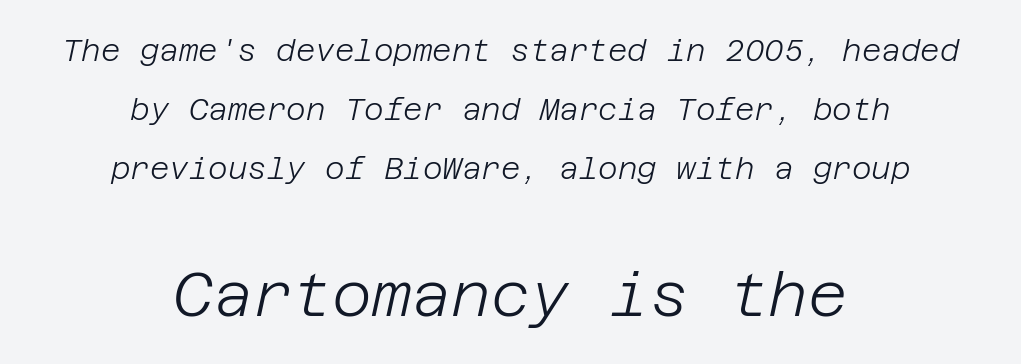
Q: Is the text bold? A: No.
Q: Is the text italic (slanted)? A: Yes, it leans right by about 12 degrees.
Q: Is the text underlined? A: No.
Q: How is the paragraph aligned? A: Centered.
Q: Is the spacing between letters normal or unusually wide? A: Normal.
Q: Is the spacing between lines tight, normal or loose? A: Loose.
Q: Which block of text is set in a larger size, the first (top) or the second (bottom)? A: The second (bottom) one.
Q: Width (condensed, normal, or wide)? A: Normal.
Q: Stroke contrast? A: Low.
Q: x-height? A: Large.
